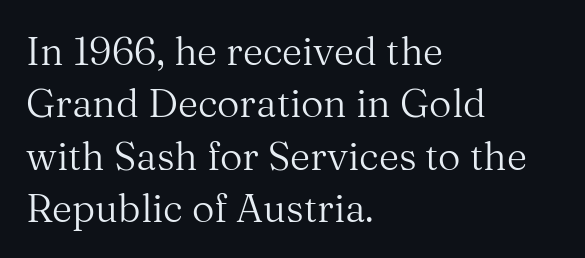
The image shows 39 px regular-weight serif type, upright; set left-aligned, normal line spacing (1.34x), normal letter spacing, not underlined; medium stroke contrast and a medium x-height.
